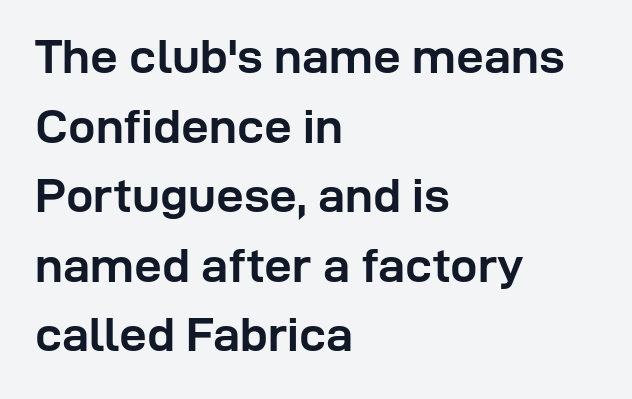
Q: Is the text bold? A: Yes.
Q: Is the text italic (slanted)? A: No, it is upright.
Q: Is the typeface a serif or a sans-serif typeface? A: Sans-serif.
Q: Is the text underlined? A: No.
Q: How is the paragraph aligned? A: Left-aligned.
Q: Is the spacing between letters normal or unusually wide? A: Normal.
Q: Is the spacing between lines tight, normal or loose? A: Normal.
Q: Width (condensed, normal, or wide)? A: Normal.
Q: Stroke contrast? A: Low.
Q: x-height? A: Medium.
Q: Monospaced? A: No.
